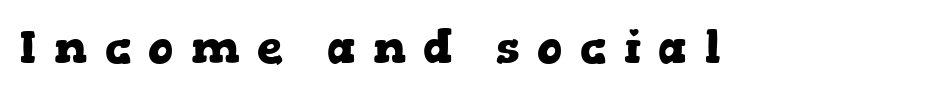
{"serif": "yes", "italic": "no", "bold": "yes", "weight": "heavy", "width": "wide", "stroke_contrast": "low", "x_height": "medium", "monospaced": "no", "underline": "no", "letter_spacing": "wide", "letter_spacing_em": 0.38, "glyph_px": 46}
